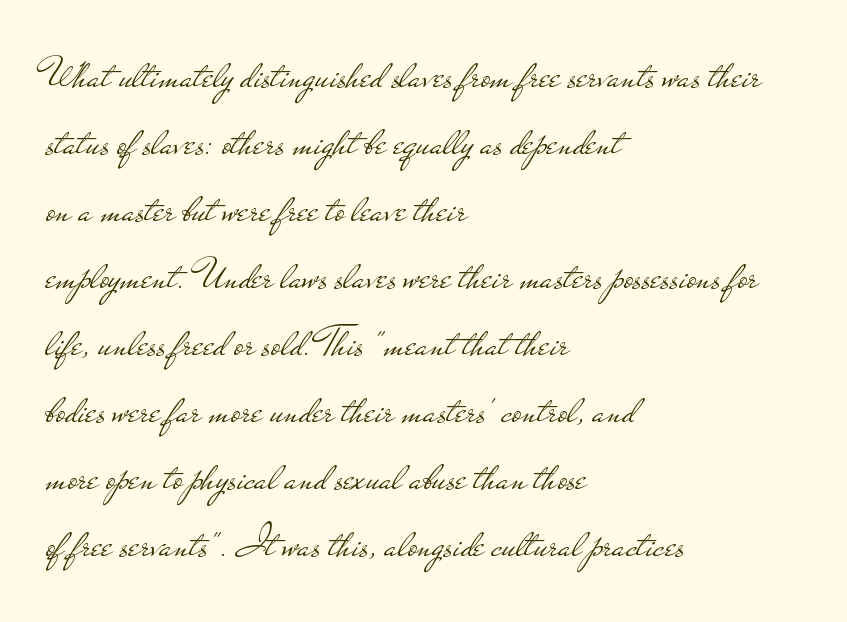
{"serif": "no", "bold": "no", "weight": "light", "width": "wide", "stroke_contrast": "low", "x_height": "small", "monospaced": "no", "underline": "no", "align": "left", "line_spacing": "normal", "line_spacing_ratio": 1.49, "letter_spacing": "normal", "letter_spacing_em": 0.0, "glyph_px": 45}
